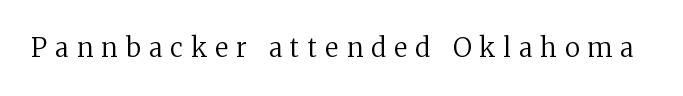
Q: Is the text bold? A: No.
Q: Is the text italic (slanted)? A: No, it is upright.
Q: Is the text underlined? A: No.
Q: Is the spacing between letters normal or unusually wide? A: Unusually wide.
